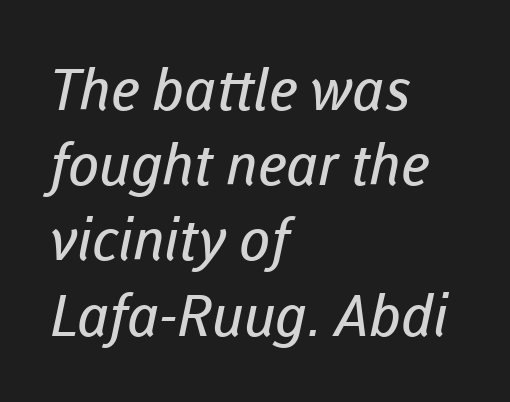
The image shows 57 px regular-weight sans-serif type; set left-aligned, normal line spacing (1.32x), normal letter spacing, not underlined; low stroke contrast and a medium x-height.
